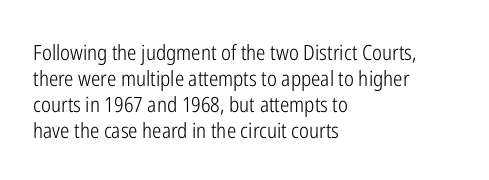
The typography opts for an upright posture over an oblique one. Unmarked baselines from the first word to the last. Students, note that the glyphs here touch the page at normal intervals. Which margin do the lines hug? The left one — the right edge is uneven. The typesetting does not lean heavy: it is not bold.
